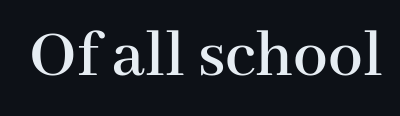
Q: Is the text italic (slanted)? A: No, it is upright.
Q: Is the typeface a serif or a sans-serif typeface? A: Serif.
Q: Is the text underlined? A: No.
Q: Is the spacing between letters normal or unusually wide? A: Normal.
Q: Width (condensed, normal, or wide)? A: Normal.
Q: Stroke contrast? A: High.
Q: x-height? A: Medium.
Q: Monospaced? A: No.
